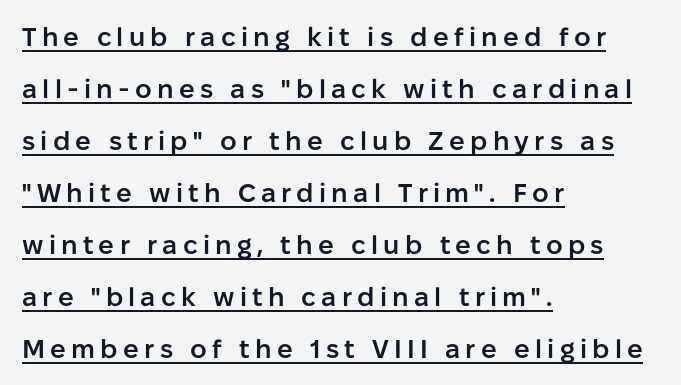
Q: Is the text bold? A: Semi-bold.
Q: Is the text italic (slanted)? A: No, it is upright.
Q: Is the text underlined? A: Yes.
Q: How is the paragraph aligned? A: Left-aligned.
Q: Is the spacing between letters normal or unusually wide? A: Unusually wide.
Q: Is the spacing between lines tight, normal or loose? A: Loose.
